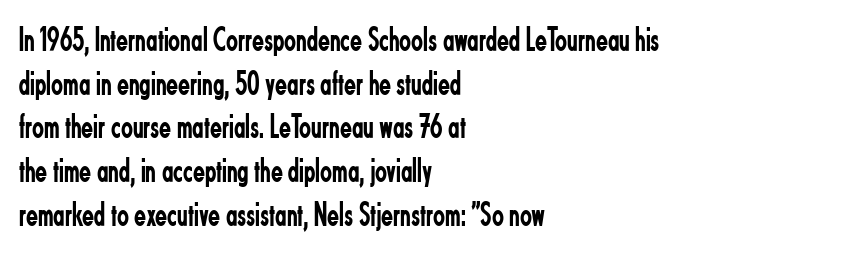
{"serif": "no", "italic": "no", "bold": "no", "weight": "regular", "width": "condensed", "stroke_contrast": "low", "x_height": "small", "monospaced": "no", "underline": "no", "align": "left", "line_spacing": "normal", "line_spacing_ratio": 1.25, "letter_spacing": "normal", "letter_spacing_em": 0.0, "glyph_px": 35}
